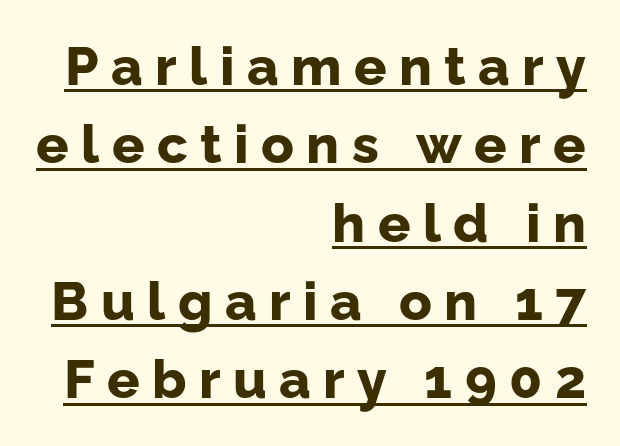
A baseline rule has been typeset under these characters. A typesetter would mark this as roman, not italic. Each new line begins a customary step beneath the previous one. Leftover space on each line is placed entirely before the opening word. Does extra space separate the letters? Yes, quite a lot of it.
